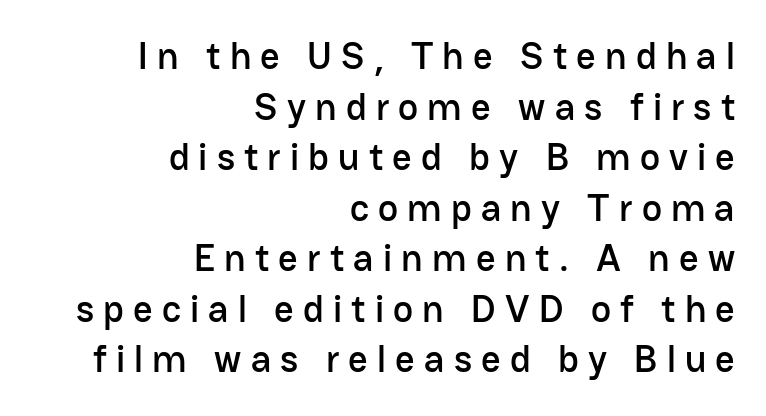
{"serif": "no", "italic": "no", "width": "normal", "stroke_contrast": "low", "x_height": "medium", "monospaced": "no", "underline": "no", "align": "right", "line_spacing": "normal", "line_spacing_ratio": 1.33, "letter_spacing": "wide", "letter_spacing_em": 0.24, "glyph_px": 38}
